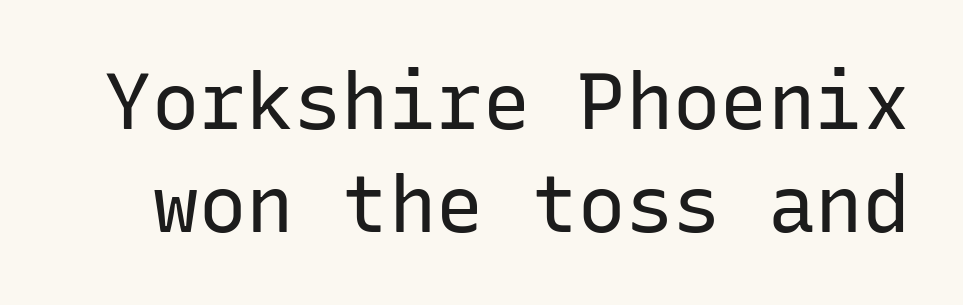
Q: Is the text bold? A: No.
Q: Is the text italic (slanted)? A: No, it is upright.
Q: Is the typeface a serif or a sans-serif typeface? A: Sans-serif.
Q: Is the text underlined? A: No.
Q: Is the spacing between letters normal or unusually wide? A: Normal.
Q: Is the spacing between lines tight, normal or loose? A: Normal.
Q: Width (condensed, normal, or wide)? A: Normal.
Q: Stroke contrast? A: Low.
Q: x-height? A: Medium.
Q: Monospaced? A: Yes.
